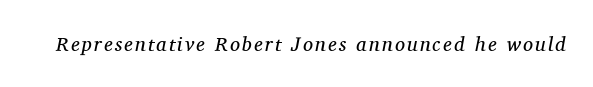
{"italic": "yes", "lean": "right", "slant_degrees": 11, "bold": "no", "underline": "no", "glyph_px": 20}
